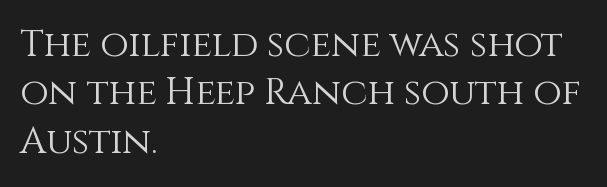
{"italic": "no", "bold": "no", "weight": "light", "width": "normal", "x_height": "large", "monospaced": "no", "underline": "no", "align": "left", "line_spacing": "normal", "line_spacing_ratio": 1.31, "letter_spacing": "normal", "letter_spacing_em": 0.0, "glyph_px": 37}
